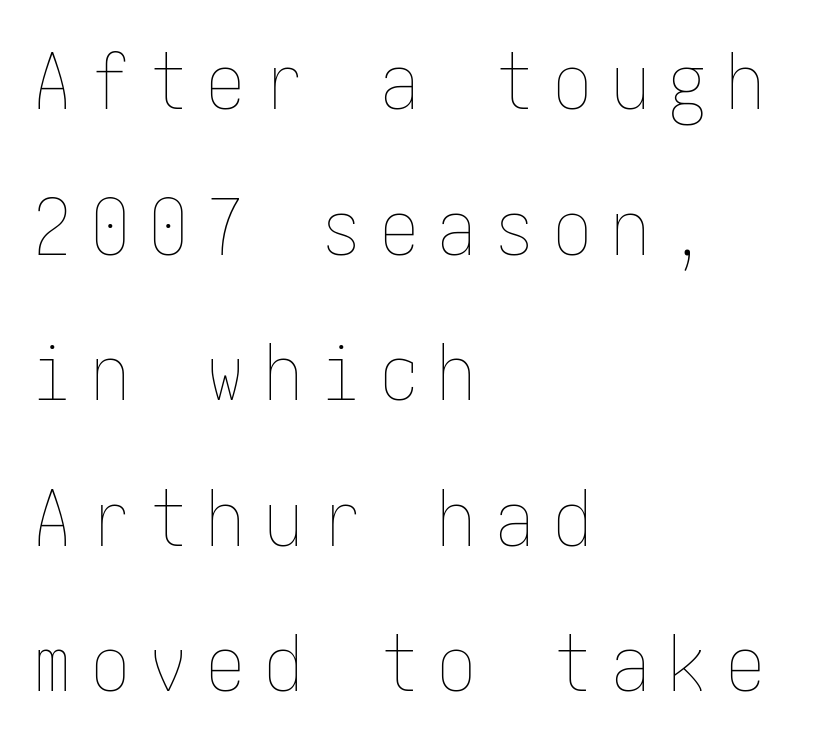
Nope, not italic — everything's standing straight. The strokes are not fattened; the text isn't bold. Inter-character spacing is expanded well beyond the font's built-in metrics. Bare-footed words on every line. The ragged edge is on the right, which tells us the setting is flush left.
